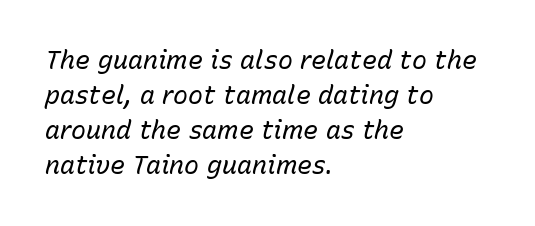
{"italic": "yes", "lean": "right", "slant_degrees": 15, "bold": "no", "underline": "no", "align": "left", "line_spacing": "normal", "line_spacing_ratio": 1.4, "letter_spacing": "normal", "letter_spacing_em": 0.0, "glyph_px": 25}
